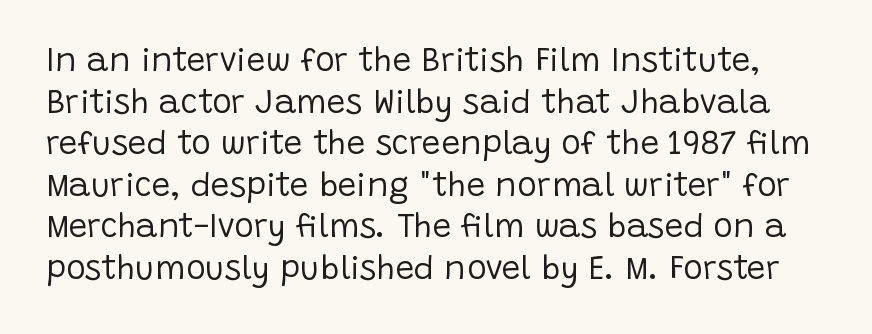
{"serif": "no", "italic": "no", "bold": "no", "weight": "regular", "width": "normal", "stroke_contrast": "low", "x_height": "large", "monospaced": "no", "underline": "no", "line_spacing": "normal", "line_spacing_ratio": 1.26, "letter_spacing": "normal", "letter_spacing_em": 0.0, "glyph_px": 33}
